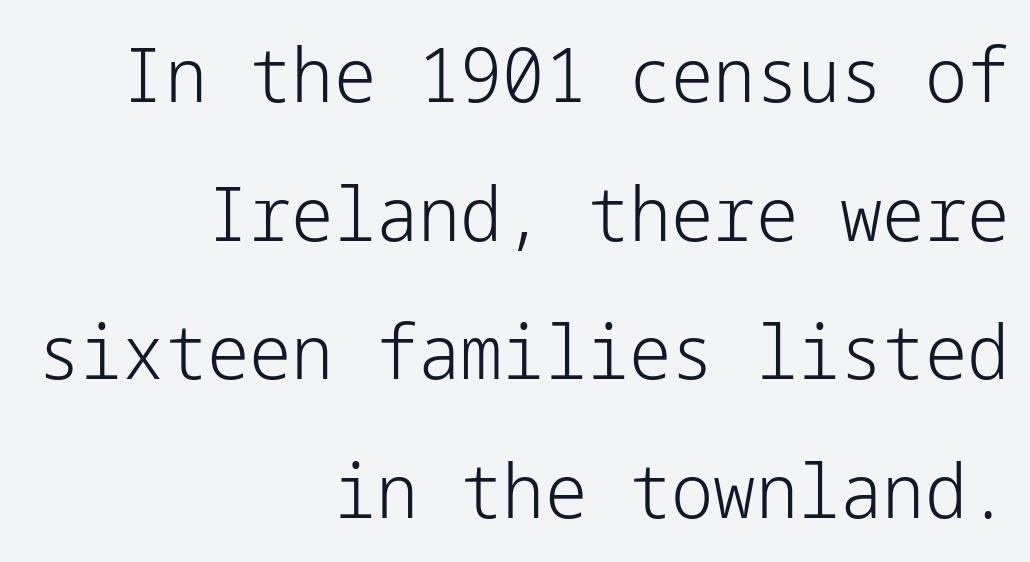
Italic: no, the glyphs are upright roman. Bold? No — there's no thickening of the strokes. Any mark beneath the type? The region is blank. The text block is weighted toward the right margin, trailing off unevenly leftward. In terms of letterform style, serifs are entirely absent.
